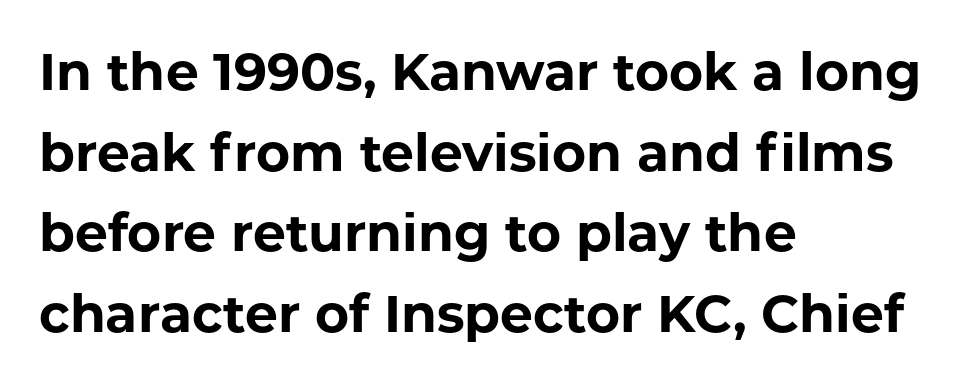
{"serif": "no", "italic": "no", "bold": "yes", "weight": "bold", "width": "normal", "stroke_contrast": "low", "x_height": "medium", "monospaced": "no", "underline": "no", "align": "left", "line_spacing": "normal", "line_spacing_ratio": 1.55, "letter_spacing": "normal", "letter_spacing_em": 0.0, "glyph_px": 52}
